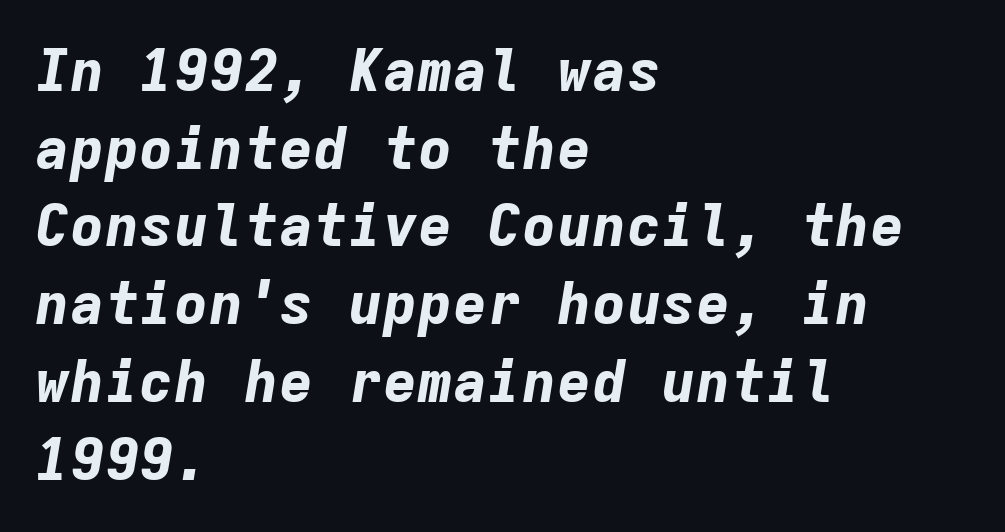
The image shows 58 px bold type, italic (leaning right), monospaced; set left-aligned, normal line spacing (1.34x), normal letter spacing, not underlined; low stroke contrast and a medium x-height.
